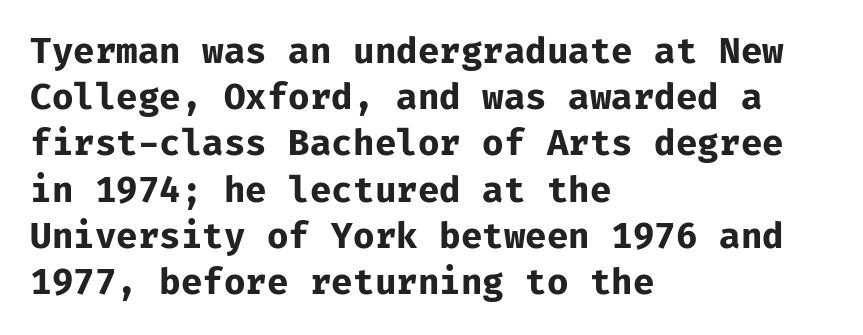
Horizontal bands of white between lines are of average thickness. The glyphs have the mass of a bold cut. Underline: absent. The rendering anchors every line to the left-hand side.
